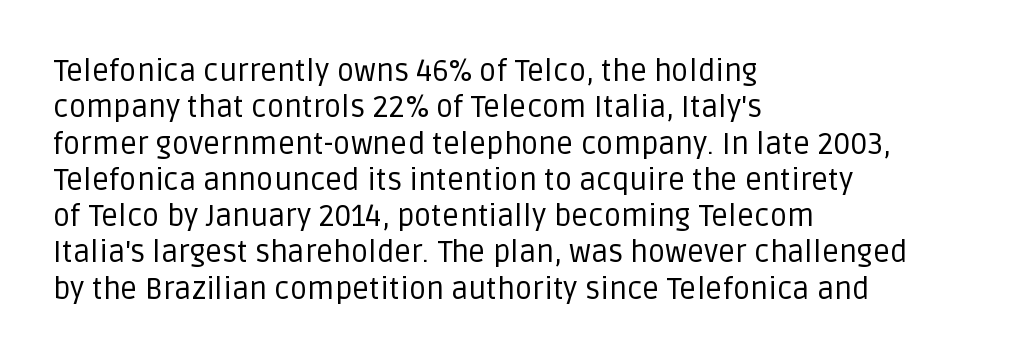
The image shows 30 px regular-weight sans-serif type, upright; set left-aligned, line spacing 1.21x, normal letter spacing, not underlined; low stroke contrast and a large x-height.
